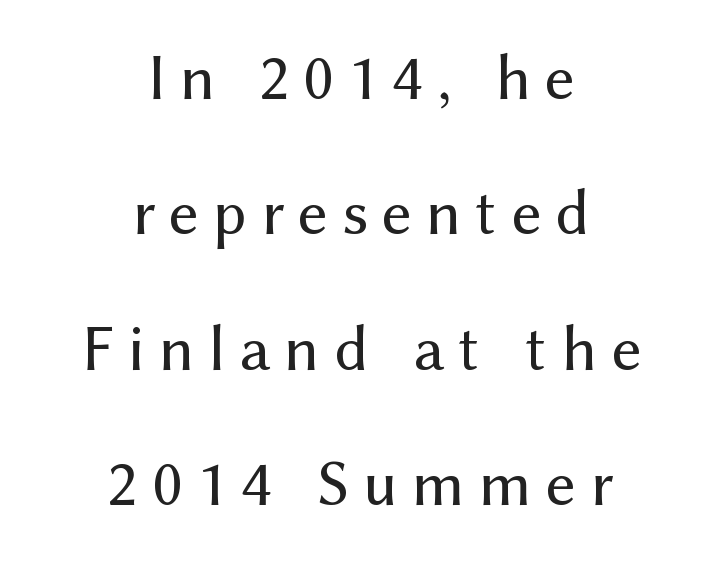
Q: Is the text bold? A: No.
Q: Is the text italic (slanted)? A: No, it is upright.
Q: Is the typeface a serif or a sans-serif typeface? A: Sans-serif.
Q: Is the text underlined? A: No.
Q: How is the paragraph aligned? A: Centered.
Q: Is the spacing between letters normal or unusually wide? A: Unusually wide.
Q: Is the spacing between lines tight, normal or loose? A: Loose.
Q: Width (condensed, normal, or wide)? A: Normal.
Q: Stroke contrast? A: Medium.
Q: x-height? A: Medium.
Q: Monospaced? A: No.
